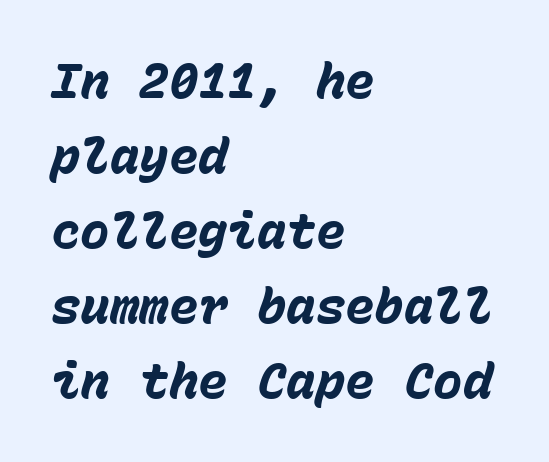
The image shows 49 px heavy type, italic (leaning right), monospaced; set left-aligned, normal line spacing (1.53x), normal letter spacing, not underlined; low stroke contrast and a medium x-height.
